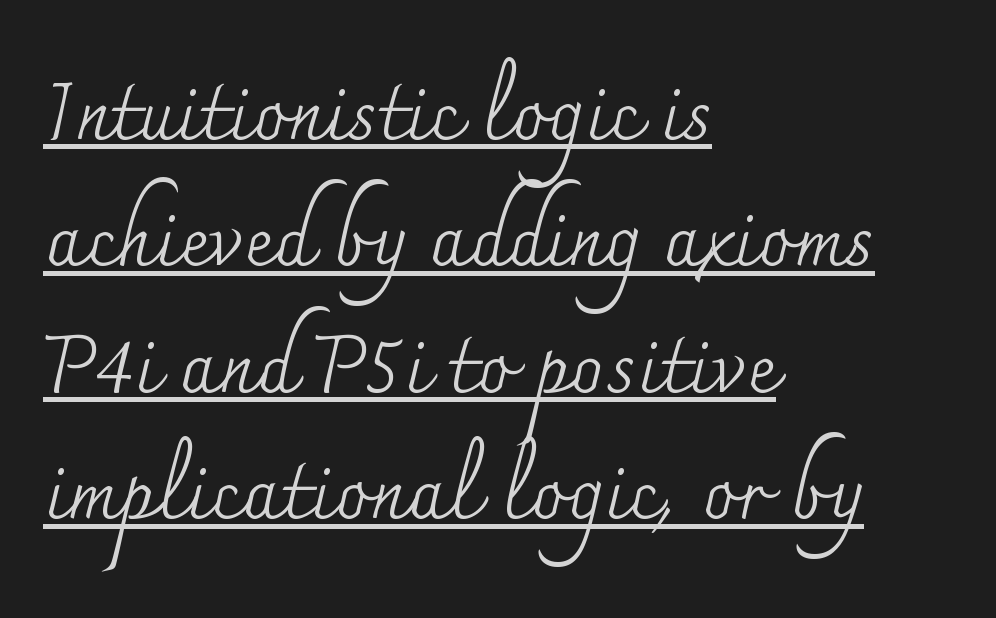
Q: Is the text bold? A: No.
Q: Is the text italic (slanted)? A: Yes.
Q: Is the typeface a serif or a sans-serif typeface? A: Serif.
Q: Is the text underlined? A: Yes.
Q: How is the paragraph aligned? A: Left-aligned.
Q: Is the spacing between letters normal or unusually wide? A: Normal.
Q: Is the spacing between lines tight, normal or loose? A: Normal.
Q: Width (condensed, normal, or wide)? A: Normal.
Q: Stroke contrast? A: Medium.
Q: x-height? A: Small.
Q: Monospaced? A: No.
